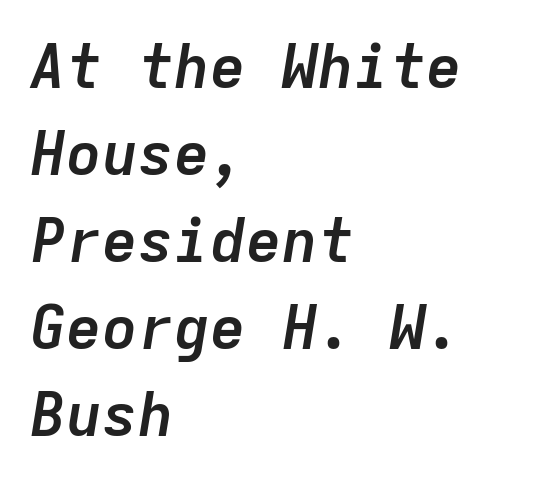
{"italic": "yes", "lean": "right", "slant_degrees": 9, "bold": "yes", "weight": "semibold", "width": "normal", "stroke_contrast": "low", "x_height": "medium", "monospaced": "yes", "underline": "no", "align": "left", "line_spacing": "normal", "line_spacing_ratio": 1.45, "letter_spacing": "normal", "letter_spacing_em": 0.0, "glyph_px": 60}
